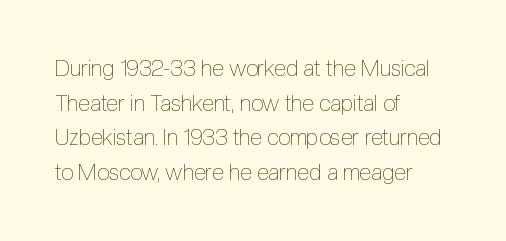
The image shows 22 px text type, upright; set left-aligned, normal line spacing (1.57x), normal letter spacing, not underlined.
